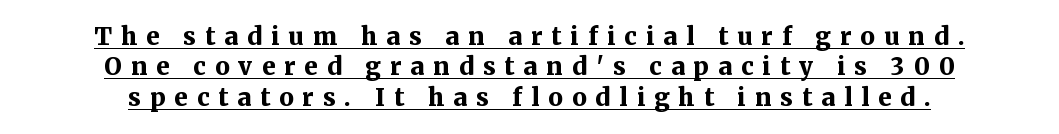
Q: Is the text bold? A: Yes.
Q: Is the text italic (slanted)? A: No, it is upright.
Q: Is the text underlined? A: Yes.
Q: How is the paragraph aligned? A: Centered.
Q: Is the spacing between letters normal or unusually wide? A: Unusually wide.
Q: Is the spacing between lines tight, normal or loose? A: Normal.
